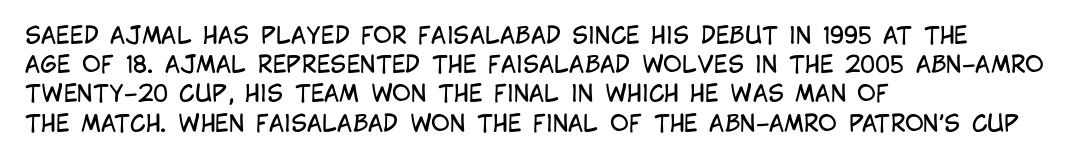
Nothing unusual about the tracking: characters are spaced as the font intends. Caption: multi-line text, flush left, ragged right. How would I describe the line gaps? Plain and ordinary. Unbolded letterforms with no extra heft.
